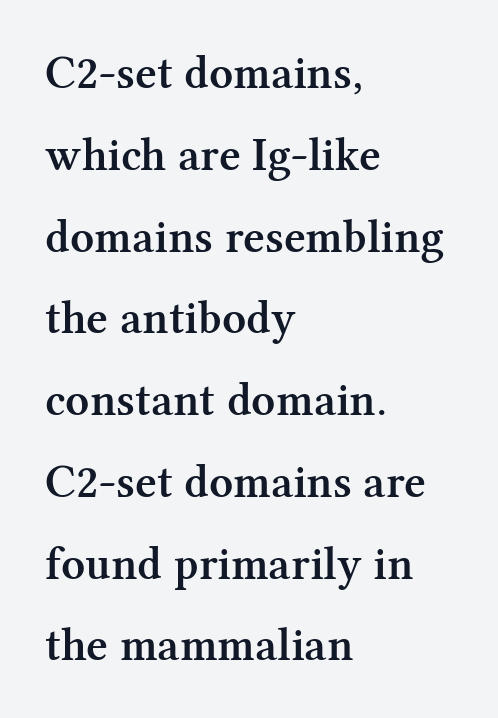
Small tapered or slab feet sit at the stroke ends, so this counts as serif. Check under the words: just untouched page. Ascenders rise straight up at ninety degrees. Note the varied advance widths — an 'i' is clearly narrower than an 'm'. This rendering leaves character spacing at its baseline value. Layout note: lines flush left.
